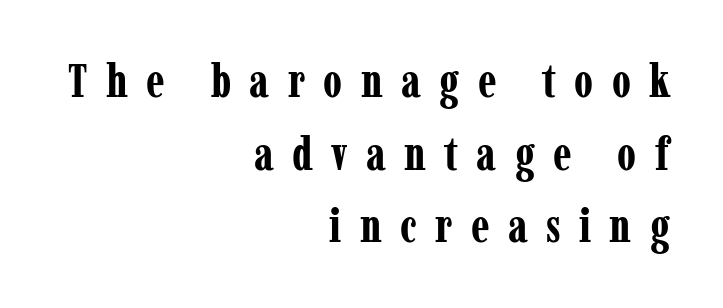
The image shows 46 px bold, condensed serif type, upright; set right-aligned, normal line spacing (1.58x), unusually wide letter spacing (+0.4 em), not underlined; low stroke contrast and a medium x-height.
